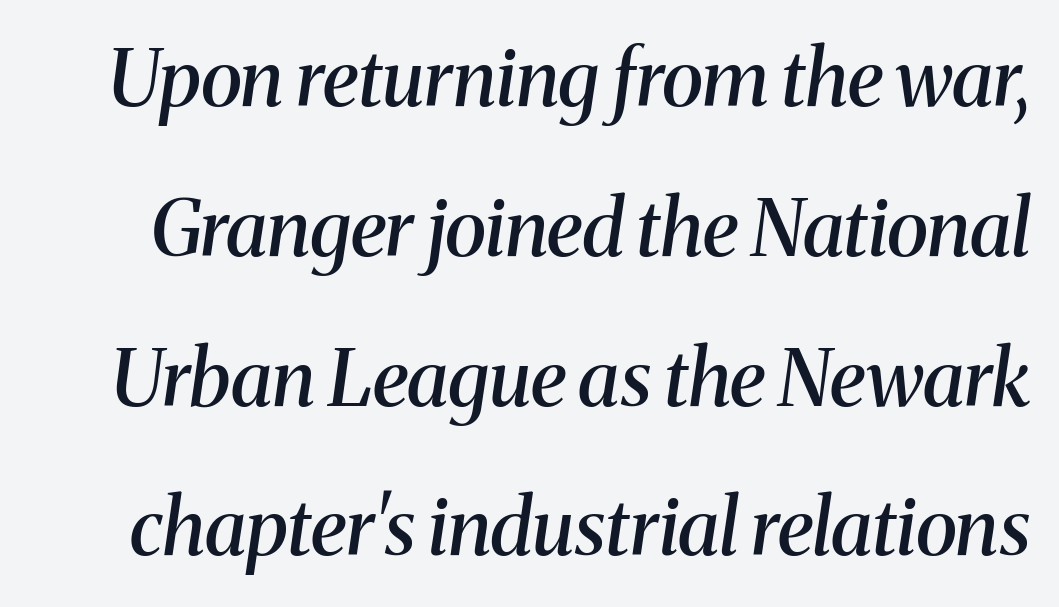
The image shows 78 px semibold serif type, italic (leaning right); set loose line spacing (1.92x), normal letter spacing, not underlined; medium stroke contrast and a medium x-height.
